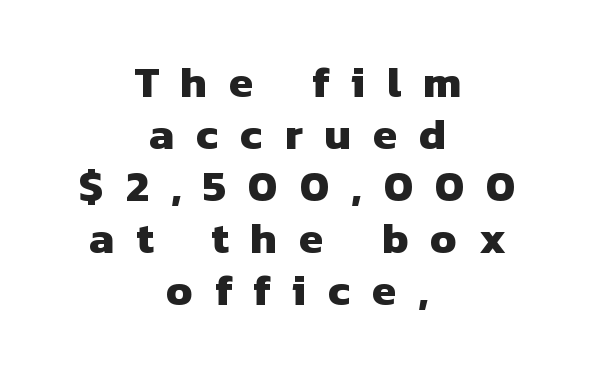
{"serif": "no", "bold": "yes", "weight": "heavy", "width": "normal", "stroke_contrast": "low", "x_height": "medium", "monospaced": "no", "underline": "no", "align": "center", "line_spacing_ratio": 1.18, "letter_spacing": "wide", "letter_spacing_em": 0.5, "glyph_px": 44}
